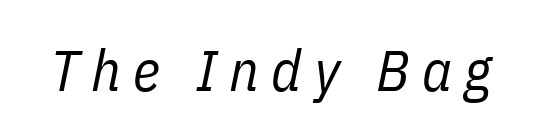
The image shows 58 px regular-weight, condensed type, italic (leaning right); set unusually wide letter spacing (+0.21 em), not underlined; low stroke contrast and a medium x-height.
